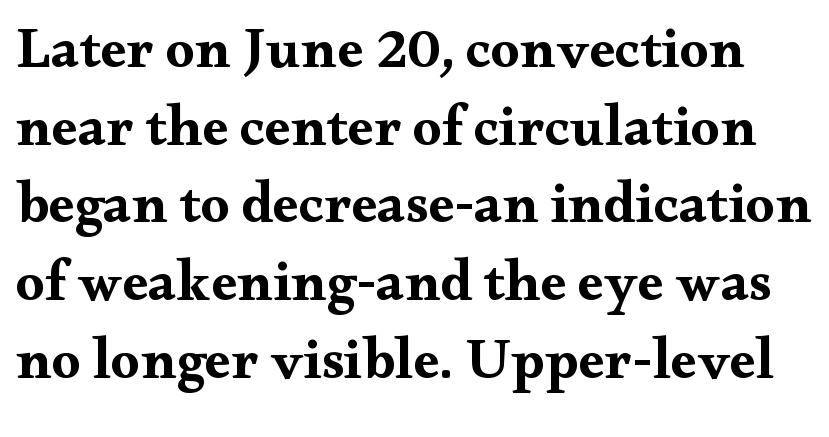
The image shows 58 px bold, wide serif type, upright; set normal line spacing (1.34x), normal letter spacing, not underlined; medium stroke contrast and a small x-height.
